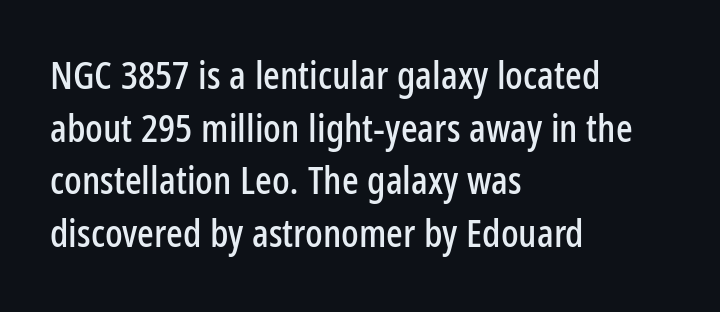
The image shows 39 px condensed sans-serif type, upright; set left-aligned, normal line spacing (1.35x), normal letter spacing, not underlined; low stroke contrast and a medium x-height.
